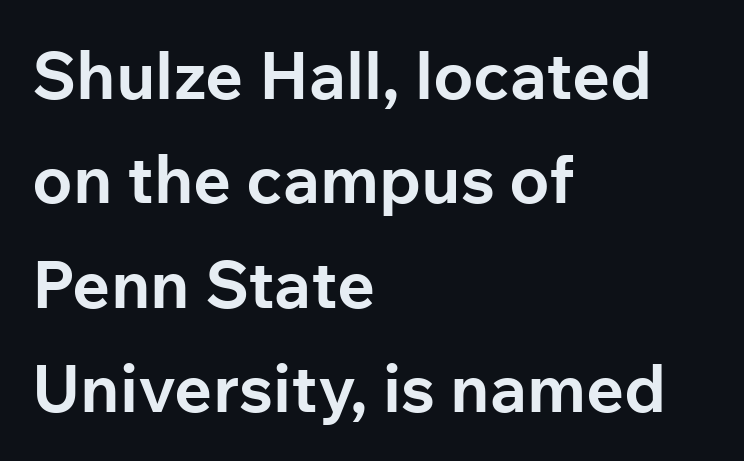
Q: Is the text bold? A: Yes.
Q: Is the text italic (slanted)? A: No, it is upright.
Q: Is the typeface a serif or a sans-serif typeface? A: Sans-serif.
Q: Is the text underlined? A: No.
Q: How is the paragraph aligned? A: Left-aligned.
Q: Is the spacing between letters normal or unusually wide? A: Normal.
Q: Is the spacing between lines tight, normal or loose? A: Normal.
Q: Width (condensed, normal, or wide)? A: Normal.
Q: Stroke contrast? A: Low.
Q: x-height? A: Medium.
Q: Monospaced? A: No.
